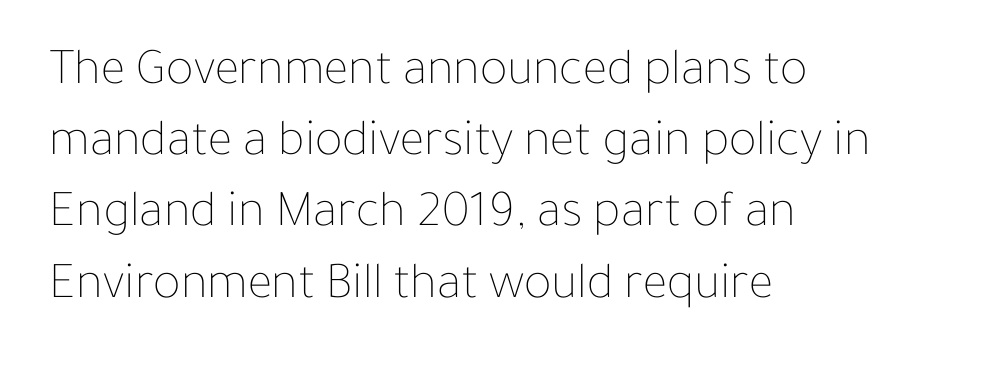
The image shows 52 px thin type, upright; set left-aligned, normal line spacing (1.37x), normal letter spacing, not underlined; low stroke contrast and a medium x-height.
